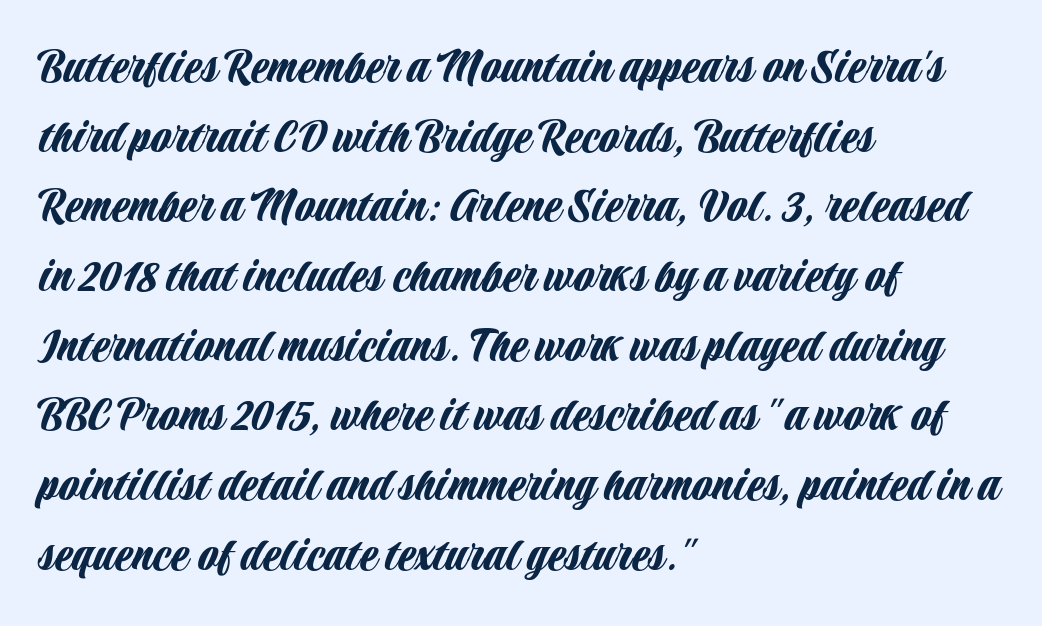
Descenders hang freely into open space. No extra tracking has been applied to these lines. This sample is left-justified, so line endings fall wherever the words run out. The face used here is proportionally spaced, like ordinary book or web type.
